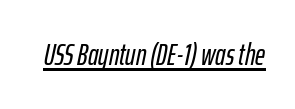
Q: Is the text italic (slanted)? A: Yes, it leans right by about 12 degrees.
Q: Is the text underlined? A: Yes.
Q: Is the spacing between letters normal or unusually wide? A: Normal.
Q: Width (condensed, normal, or wide)? A: Condensed.
Q: Stroke contrast? A: Low.
Q: x-height? A: Medium.
Q: Monospaced? A: No.
